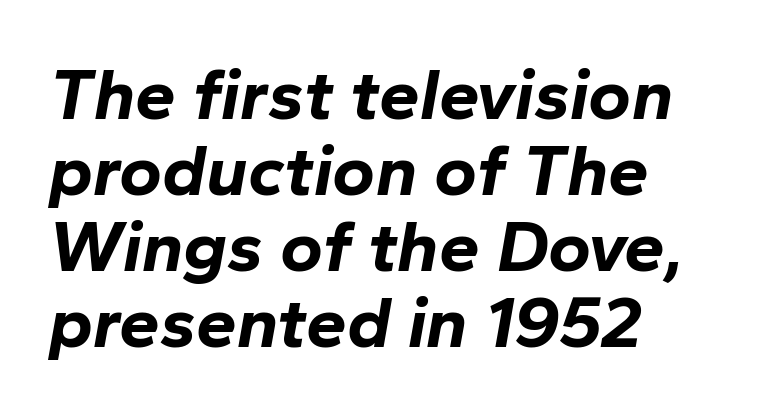
Q: Is the text bold? A: Yes.
Q: Is the text italic (slanted)? A: Yes, it leans right by about 10 degrees.
Q: Is the text underlined? A: No.
Q: How is the paragraph aligned? A: Left-aligned.
Q: Is the spacing between letters normal or unusually wide? A: Normal.
Q: Is the spacing between lines tight, normal or loose? A: Tight.
Q: Width (condensed, normal, or wide)? A: Normal.
Q: Stroke contrast? A: Low.
Q: x-height? A: Medium.
Q: Monospaced? A: No.
